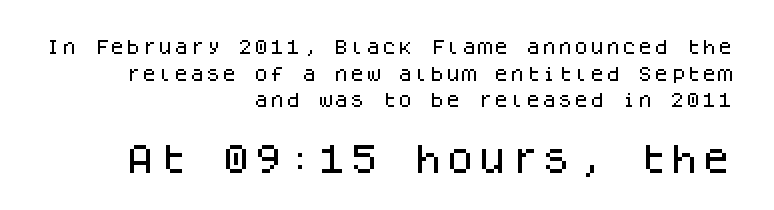
The face used here is rendered with its standard letterfit. Notice how descenders clear the ascenders below comfortably — that's standard leading. These two chunks differ in scale, with the bottom chunk taking the larger measure. The strip under each line holds only bare page. Here the designer chose a console-style face with uniform glyph widths. A typesetter would label this face a sans.
